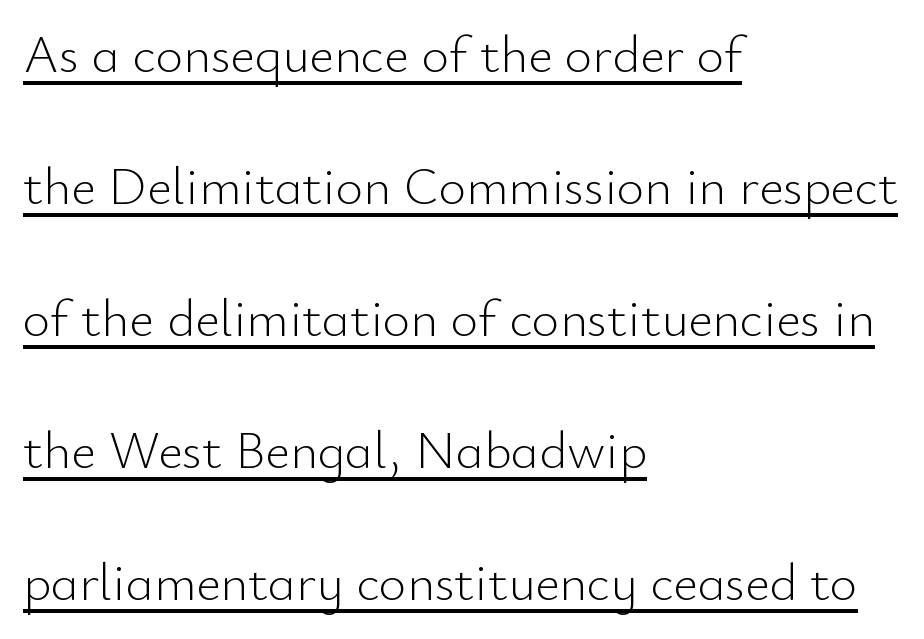
Q: Is the text bold? A: No.
Q: Is the text italic (slanted)? A: No, it is upright.
Q: Is the typeface a serif or a sans-serif typeface? A: Sans-serif.
Q: Is the text underlined? A: Yes.
Q: How is the paragraph aligned? A: Left-aligned.
Q: Is the spacing between letters normal or unusually wide? A: Normal.
Q: Is the spacing between lines tight, normal or loose? A: Loose.
Q: Width (condensed, normal, or wide)? A: Normal.
Q: Stroke contrast? A: Low.
Q: x-height? A: Small.
Q: Monospaced? A: No.
